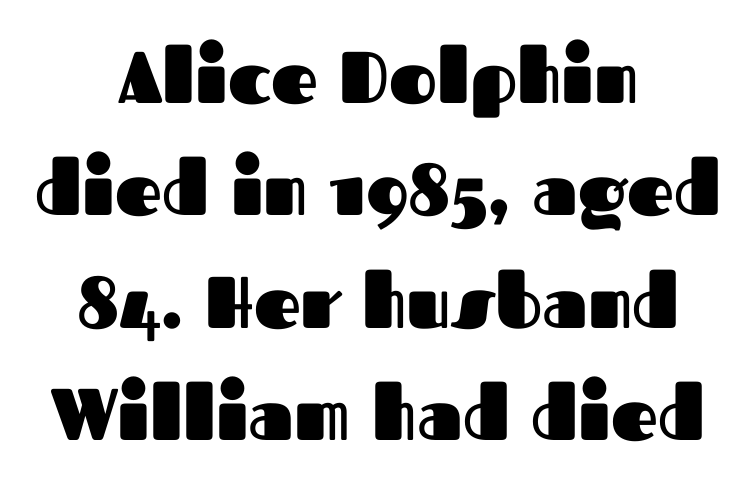
The image shows 73 px heavy sans-serif type, upright; set centered, normal line spacing (1.54x), normal letter spacing, not underlined; medium stroke contrast and a medium x-height.
